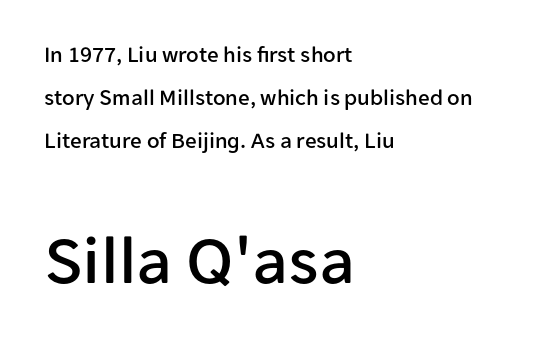
Q: Is the text italic (slanted)? A: No, it is upright.
Q: Is the typeface a serif or a sans-serif typeface? A: Sans-serif.
Q: Is the text underlined? A: No.
Q: How is the paragraph aligned? A: Left-aligned.
Q: Is the spacing between letters normal or unusually wide? A: Normal.
Q: Which block of text is set in a larger size, the first (top) or the second (bottom)? A: The second (bottom) one.
Q: Width (condensed, normal, or wide)? A: Normal.
Q: Stroke contrast? A: Low.
Q: x-height? A: Medium.
Q: Monospaced? A: No.
